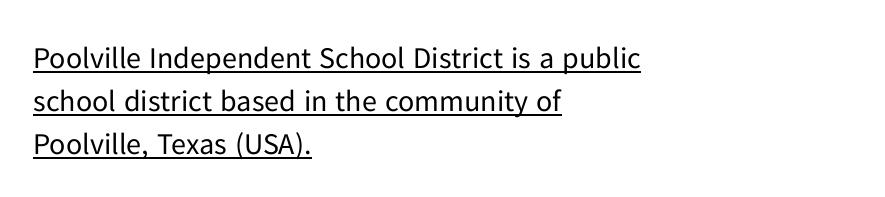
The image shows 30 px regular-weight sans-serif type, upright; set left-aligned, normal line spacing (1.43x), normal letter spacing, underlined; low stroke contrast and a medium x-height.
